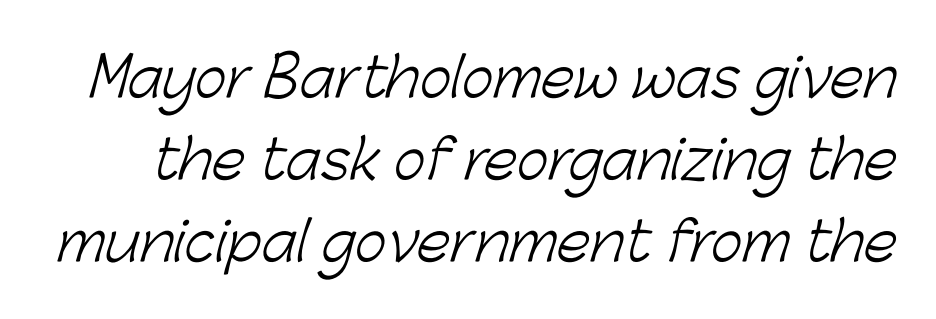
Q: Is the text bold? A: No.
Q: Is the typeface a serif or a sans-serif typeface? A: Sans-serif.
Q: Is the text underlined? A: No.
Q: Is the spacing between letters normal or unusually wide? A: Normal.
Q: Is the spacing between lines tight, normal or loose? A: Normal.
Q: Width (condensed, normal, or wide)? A: Normal.
Q: Stroke contrast? A: Low.
Q: x-height? A: Medium.
Q: Monospaced? A: No.
